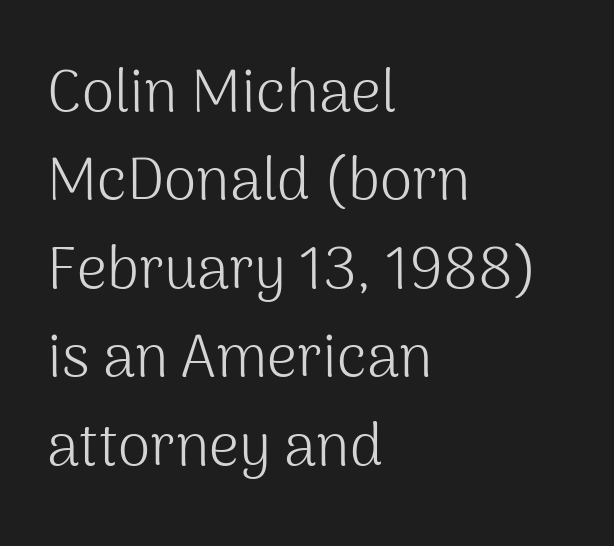
Q: Is the text bold? A: No.
Q: Is the text italic (slanted)? A: No, it is upright.
Q: Is the typeface a serif or a sans-serif typeface? A: Sans-serif.
Q: Is the text underlined? A: No.
Q: How is the paragraph aligned? A: Left-aligned.
Q: Is the spacing between letters normal or unusually wide? A: Normal.
Q: Is the spacing between lines tight, normal or loose? A: Normal.
Q: Width (condensed, normal, or wide)? A: Normal.
Q: Stroke contrast? A: Medium.
Q: x-height? A: Medium.
Q: Monospaced? A: No.
